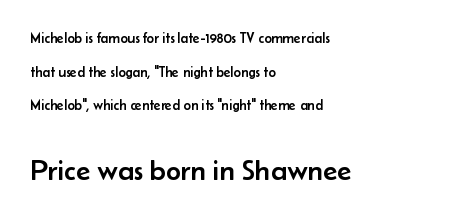
The image shows 29 px sans-serif type, upright; set left-aligned, loose line spacing (2.4x), normal letter spacing, not underlined; the second (bottom) block is 2.07x larger; low stroke contrast and a small x-height.
